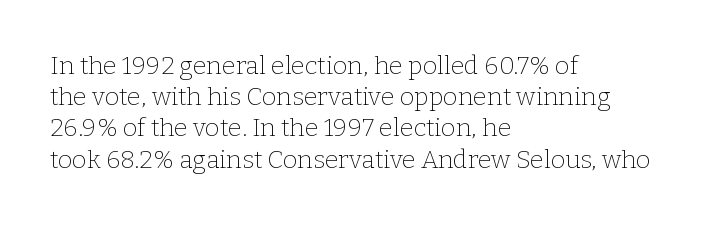
Q: Is the text bold? A: No.
Q: Is the text italic (slanted)? A: No, it is upright.
Q: Is the text underlined? A: No.
Q: How is the paragraph aligned? A: Left-aligned.
Q: Is the spacing between letters normal or unusually wide? A: Normal.
Q: Is the spacing between lines tight, normal or loose? A: Normal.
